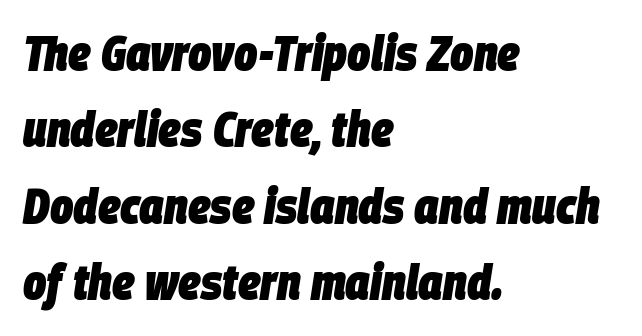
{"italic": "yes", "lean": "right", "slant_degrees": 9, "bold": "yes", "weight": "heavy", "width": "condensed", "stroke_contrast": "low", "x_height": "large", "monospaced": "no", "underline": "no", "align": "left", "line_spacing": "normal", "line_spacing_ratio": 1.56, "letter_spacing": "normal", "letter_spacing_em": 0.0, "glyph_px": 49}
